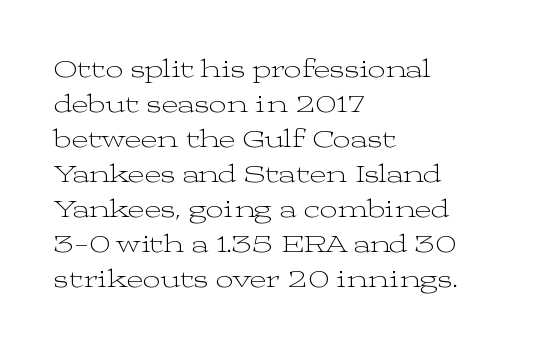
The image shows 25 px text type, upright; set left-aligned, normal line spacing (1.4x), normal letter spacing, not underlined.
